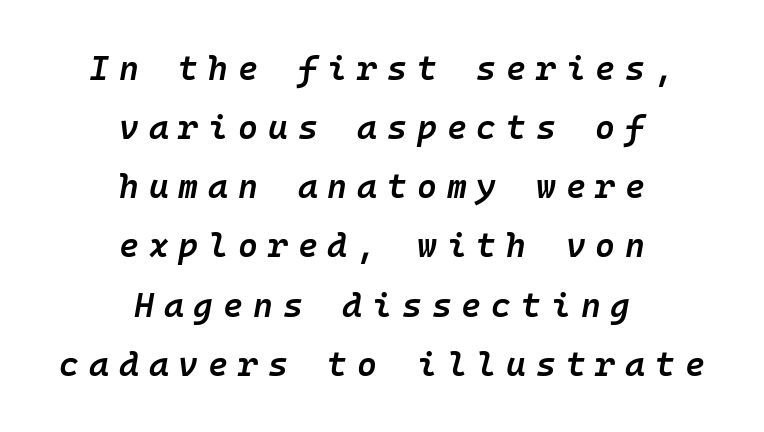
Q: Is the text bold? A: Semi-bold.
Q: Is the text italic (slanted)? A: Yes, it leans right by about 10 degrees.
Q: Is the text underlined? A: No.
Q: How is the paragraph aligned? A: Centered.
Q: Is the spacing between letters normal or unusually wide? A: Unusually wide.
Q: Width (condensed, normal, or wide)? A: Normal.
Q: Stroke contrast? A: Low.
Q: x-height? A: Medium.
Q: Monospaced? A: Yes.
